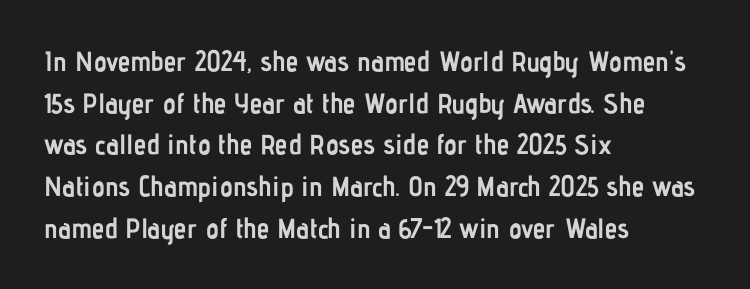
Compared with a centered layout, this one pins lines to the left instead. Vertically, the passage feels balanced, rows spaced as you'd expect. Chunky letters — that's bold for sure. Has an underline been added? It has not. Each letter's strokes conclude bluntly, with no projecting serifs. Tracking here is standard; glyphs follow each other at the usual distance.
